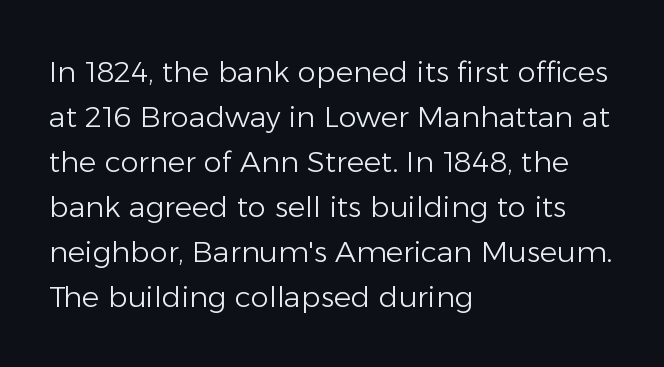
{"serif": "no", "italic": "no", "bold": "no", "weight": "light", "width": "normal", "stroke_contrast": "low", "x_height": "medium", "monospaced": "no", "underline": "no", "align": "left", "line_spacing": "normal", "line_spacing_ratio": 1.55, "letter_spacing": "normal", "letter_spacing_em": 0.0, "glyph_px": 29}
